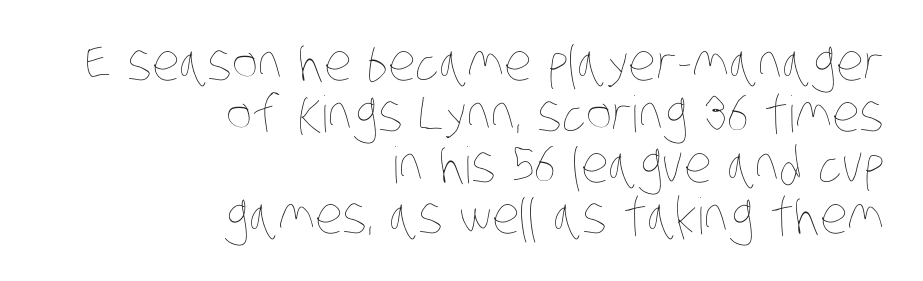
{"bold": "no", "weight": "thin", "width": "condensed", "stroke_contrast": "low", "x_height": "large", "monospaced": "no", "underline": "no", "align": "right", "line_spacing": "tight", "line_spacing_ratio": 1.02, "letter_spacing": "normal", "letter_spacing_em": 0.0, "glyph_px": 50}
